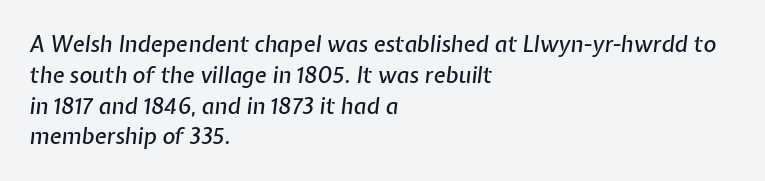
{"italic": "yes", "lean": "right", "slant_degrees": 7, "underline": "no", "align": "left", "line_spacing": "normal", "line_spacing_ratio": 1.4, "letter_spacing": "normal", "letter_spacing_em": 0.0, "glyph_px": 22}
